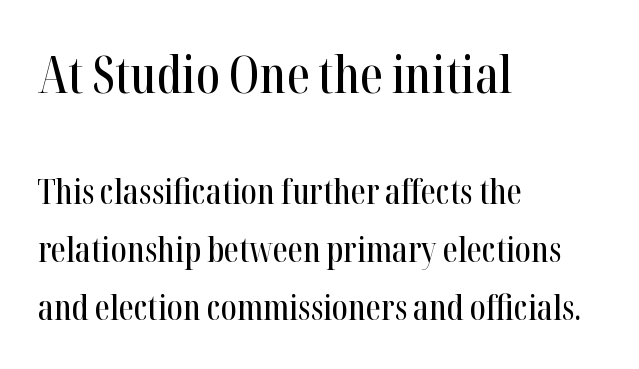
Q: Is the text italic (slanted)? A: No, it is upright.
Q: Is the typeface a serif or a sans-serif typeface? A: Serif.
Q: Is the text underlined? A: No.
Q: How is the paragraph aligned? A: Left-aligned.
Q: Is the spacing between letters normal or unusually wide? A: Normal.
Q: Which block of text is set in a larger size, the first (top) or the second (bottom)? A: The first (top) one.
Q: Width (condensed, normal, or wide)? A: Condensed.
Q: Stroke contrast? A: High.
Q: x-height? A: Medium.
Q: Monospaced? A: No.
